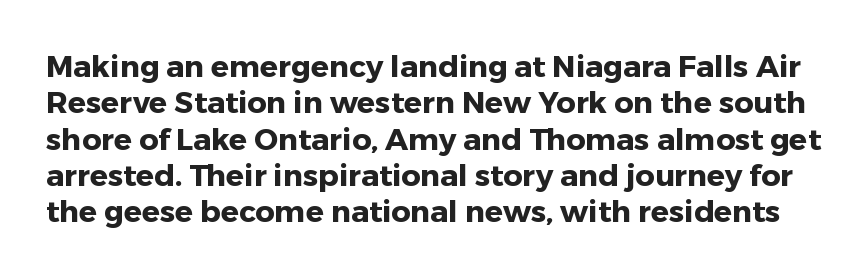
The image shows 30 px heavy sans-serif type, upright; set line spacing 1.21x, normal letter spacing, not underlined; low stroke contrast and a medium x-height.
